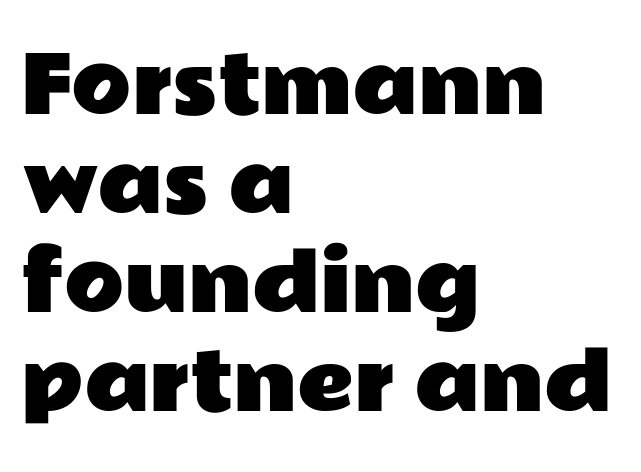
{"serif": "no", "italic": "no", "width": "wide", "stroke_contrast": "low", "x_height": "medium", "monospaced": "no", "underline": "no", "align": "left", "line_spacing": "normal", "line_spacing_ratio": 1.27, "letter_spacing": "normal", "letter_spacing_em": 0.0, "glyph_px": 78}
